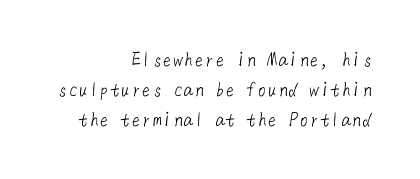
The rag falls on the left side of this text block. No chunkiness to these letters — they're not bold. Words appear dense and cohesive because spacing is normal. Reading down the column, the eye jumps a familiar distance to each next line. Just letters on the line, the space beneath them empty.
